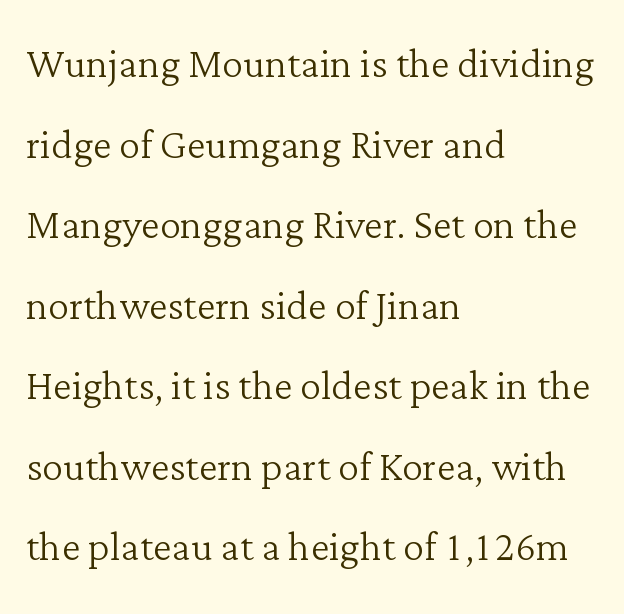
{"serif": "yes", "italic": "no", "bold": "no", "weight": "light", "width": "normal", "stroke_contrast": "low", "x_height": "medium", "monospaced": "no", "underline": "no", "align": "left", "line_spacing": "normal", "line_spacing_ratio": 1.52, "letter_spacing": "normal", "letter_spacing_em": 0.0, "glyph_px": 53}
